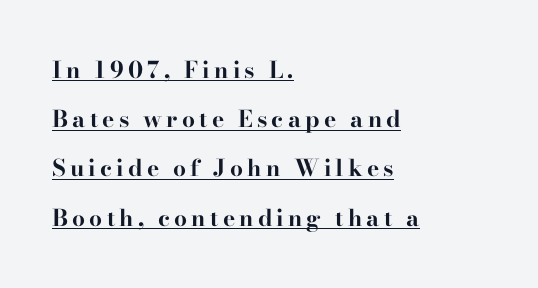
The image shows 23 px bold type, upright; set left-aligned, loose line spacing (2.14x), underlined.
